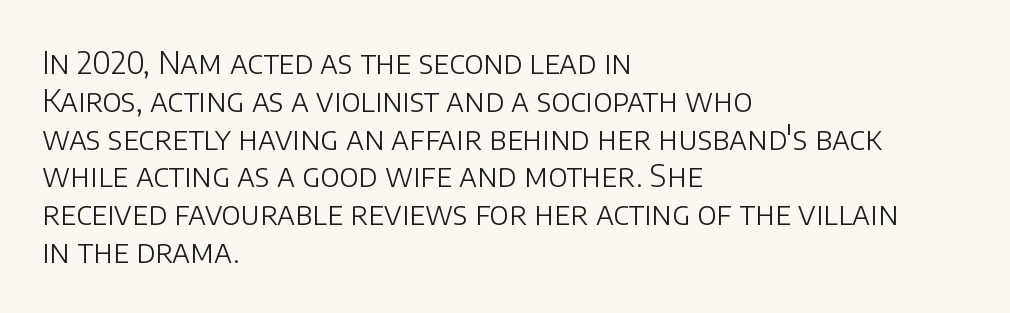
Descenders are the only things crossing below the line. The paragraph shown leans on its left margin. Italic? Not at all — the glyphs are vertical. Unlike a traditional serif, this face leaves its strokes unadorned. Weight: in the light-to-regular range. A typesetter would call this proportional, since set widths differ per character.
